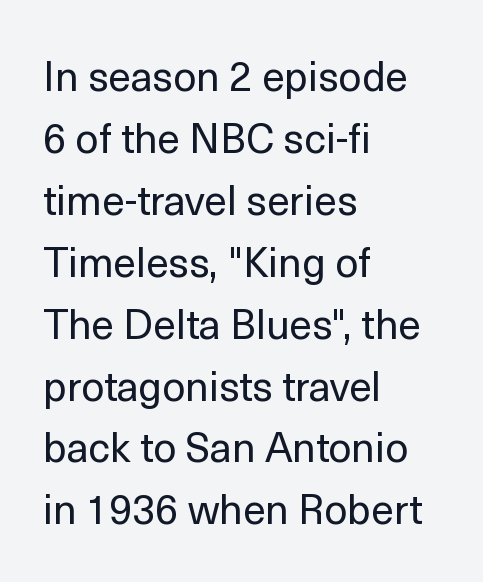
The axis of the letterforms is exactly vertical. Do the characters align in a grid? No, the font is proportional. The font is comparable to plain body text, perhaps lighter. Does extra space separate the letters? No, they use regular spacing. The glyphs are unaccompanied by any horizontal stroke below them. Which margin do the lines hug? The left one — the right edge is uneven.
